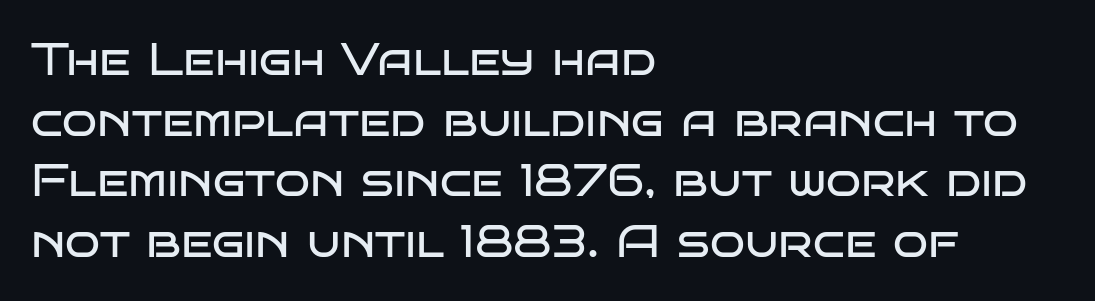
The image shows 46 px regular-weight, wide sans-serif type, upright; set left-aligned, normal line spacing (1.32x), normal letter spacing, not underlined; low stroke contrast and a large x-height.
